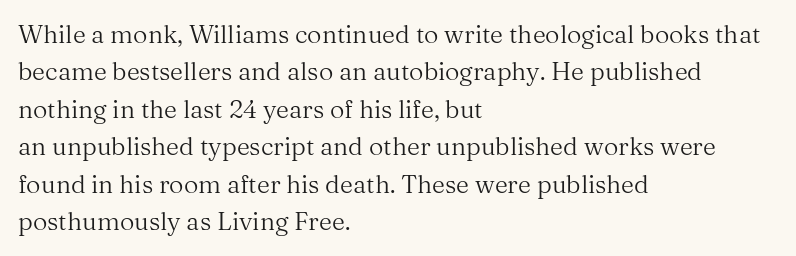
{"italic": "no", "bold": "no", "underline": "no", "align": "left", "line_spacing": "normal", "line_spacing_ratio": 1.5, "letter_spacing": "normal", "letter_spacing_em": 0.0, "glyph_px": 25}
